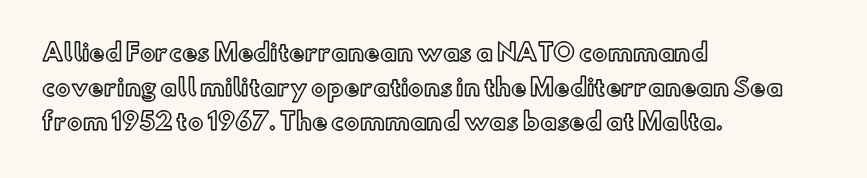
{"italic": "no", "underline": "no", "align": "left", "line_spacing": "normal", "line_spacing_ratio": 1.51, "letter_spacing": "normal", "letter_spacing_em": 0.0, "glyph_px": 23}
